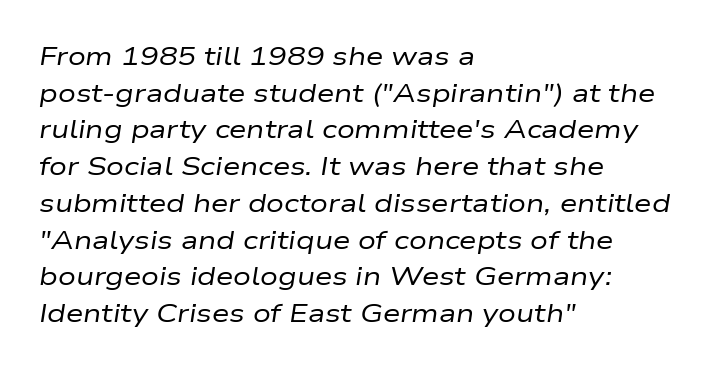
Here the glyphs are tracked normally, forming tight word shapes. Designer's note — italics engaged. The lines are quadded left. Weight class: somewhere from thin through regular.
